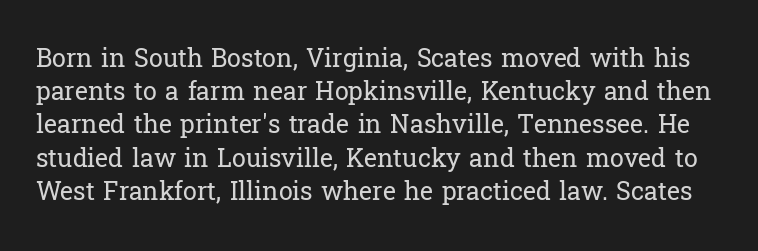
{"italic": "no", "bold": "no", "underline": "no", "line_spacing": "normal", "line_spacing_ratio": 1.33, "letter_spacing": "normal", "letter_spacing_em": 0.0, "glyph_px": 25}
